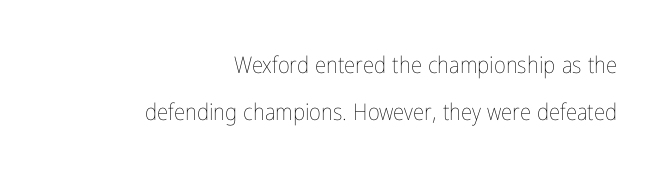
Q: Is the text bold? A: No.
Q: Is the text italic (slanted)? A: No, it is upright.
Q: Is the text underlined? A: No.
Q: How is the paragraph aligned? A: Right-aligned.
Q: Is the spacing between letters normal or unusually wide? A: Normal.
Q: Is the spacing between lines tight, normal or loose? A: Loose.
